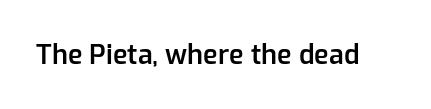
{"italic": "no", "bold": "semi", "underline": "no", "letter_spacing": "normal", "letter_spacing_em": 0.0, "glyph_px": 27}
